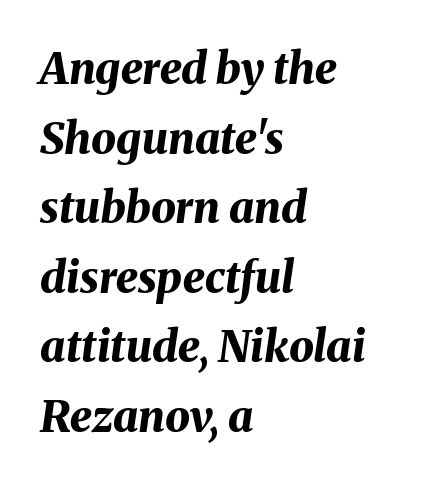
The image shows 44 px bold type, italic (leaning right); set left-aligned, normal line spacing (1.58x), normal letter spacing, not underlined; medium stroke contrast and a medium x-height.
